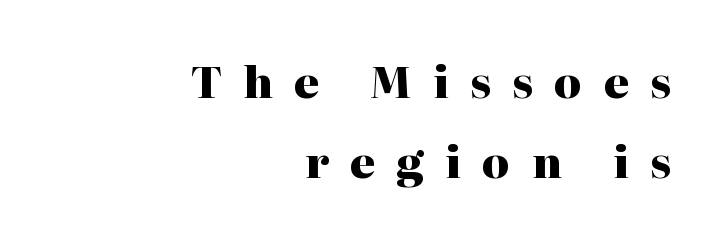
{"serif": "yes", "italic": "no", "bold": "yes", "weight": "heavy", "width": "normal", "stroke_contrast": "high", "x_height": "medium", "monospaced": "no", "underline": "no", "align": "right", "line_spacing_ratio": 1.86, "letter_spacing": "wide", "letter_spacing_em": 0.49, "glyph_px": 43}
